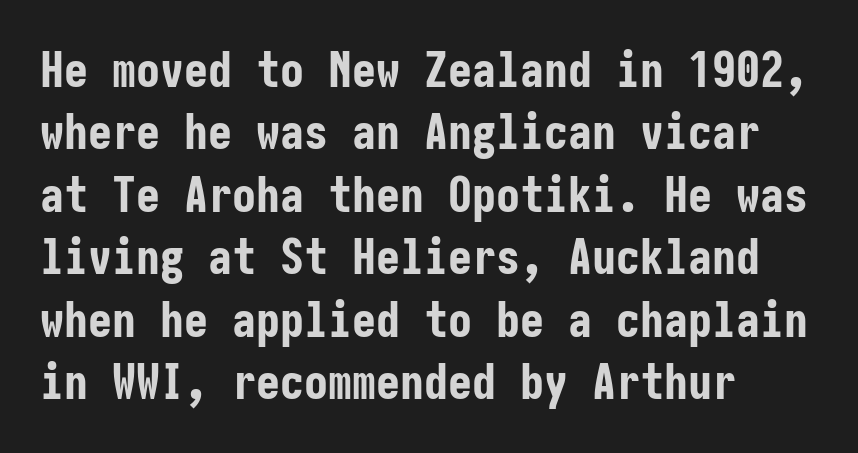
Q: Is the text bold? A: Yes.
Q: Is the text italic (slanted)? A: No, it is upright.
Q: Is the typeface a serif or a sans-serif typeface? A: Sans-serif.
Q: Is the text underlined? A: No.
Q: How is the paragraph aligned? A: Left-aligned.
Q: Is the spacing between letters normal or unusually wide? A: Normal.
Q: Is the spacing between lines tight, normal or loose? A: Normal.
Q: Width (condensed, normal, or wide)? A: Condensed.
Q: Stroke contrast? A: Low.
Q: x-height? A: Medium.
